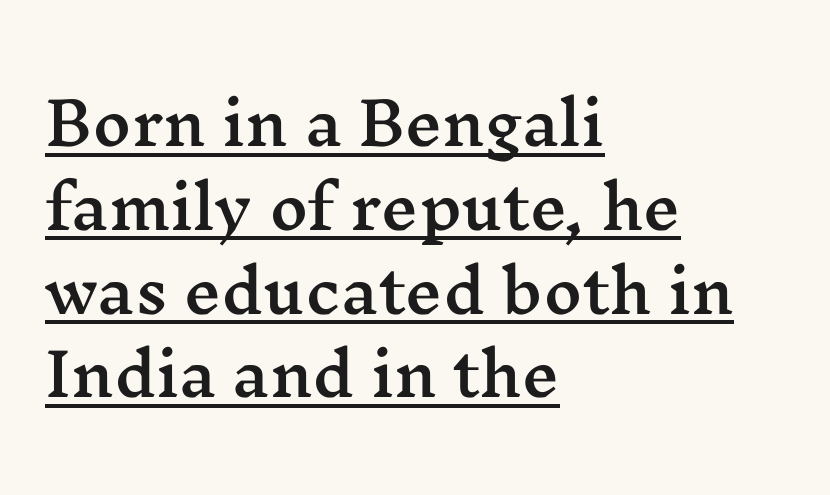
The image shows 59 px wide serif type, upright; set left-aligned, normal line spacing (1.42x), normal letter spacing, underlined; medium stroke contrast and a medium x-height.
